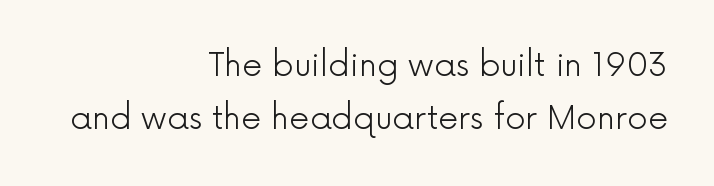
The ragged edge is on the left, which tells us the setting is flush right. Is there much room between lines? A standard amount, neither cramped nor airy. The letters advance in unequal steps, a hallmark of proportional type. Stroke mass is kept to a normal reading level or below. The letters stand straight up with perfectly vertical stems. The type family on display is of the sans-serif kind.
